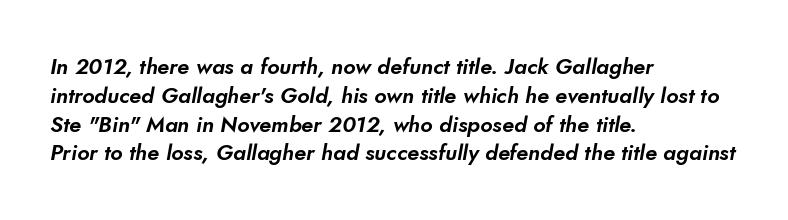
{"underline": "no", "align": "left", "line_spacing": "normal", "line_spacing_ratio": 1.31, "letter_spacing": "normal", "letter_spacing_em": 0.0, "glyph_px": 22}
